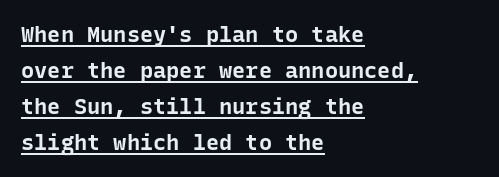
{"italic": "no", "bold": "yes", "underline": "yes", "align": "left", "line_spacing": "normal", "line_spacing_ratio": 1.63, "letter_spacing": "normal", "letter_spacing_em": 0.0, "glyph_px": 22}
